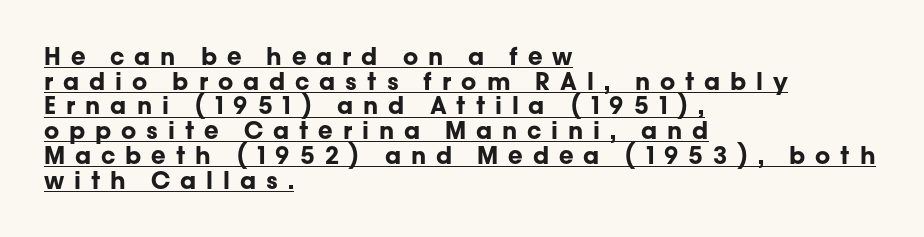
The typesetting leans heavy: a genuine bold. Honestly, the underline is the first thing you notice here. Notice how the stems are strictly vertical — no italics here. The setting favours the left margin, as ordinary paragraphs usually do. Vertical spacing — tight.
